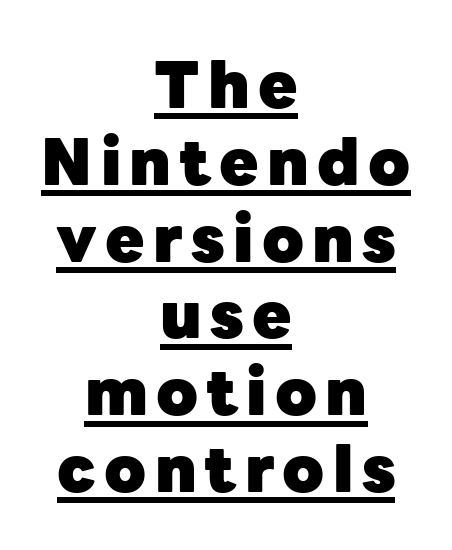
The rendering uses natural spacing where letterforms have individual widths. Weight check: bold — yes, fully. The words here are underlined. The letters carry no serifs — their stems end cleanly without finishing strokes. The type sits square on the baseline with zero lean.
